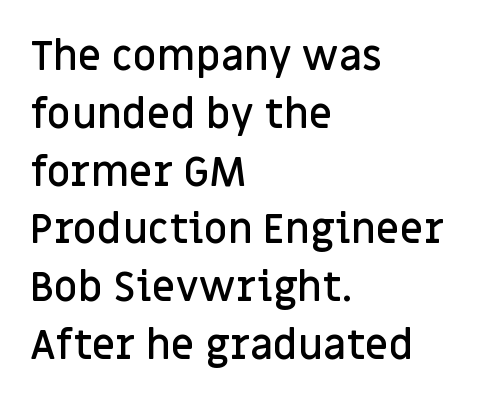
The image shows 41 px semibold sans-serif type, upright; set left-aligned, normal line spacing (1.41x), normal letter spacing, not underlined; low stroke contrast and a large x-height.
